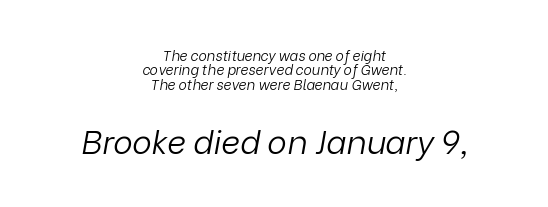
Q: Is the text bold? A: No.
Q: Is the text italic (slanted)? A: Yes, it leans right by about 9 degrees.
Q: Is the text underlined? A: No.
Q: How is the paragraph aligned? A: Centered.
Q: Is the spacing between letters normal or unusually wide? A: Normal.
Q: Is the spacing between lines tight, normal or loose? A: Tight.
Q: Which block of text is set in a larger size, the first (top) or the second (bottom)? A: The second (bottom) one.
Q: Width (condensed, normal, or wide)? A: Normal.
Q: Stroke contrast? A: Low.
Q: x-height? A: Medium.
Q: Monospaced? A: No.
